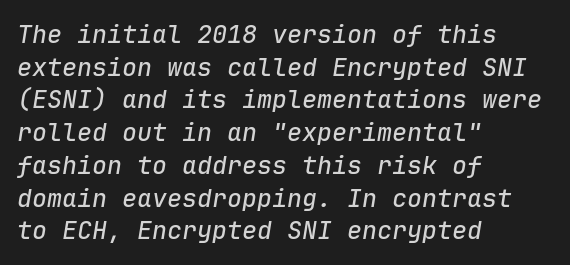
The space between consecutive lines is moderate. A student would call this left alignment; a typographer would say flush left, rag right. Italic? Definitely — the glyphs are oblique. Short note: letters normally spaced. Just letters on the line, the space beneath them empty.
